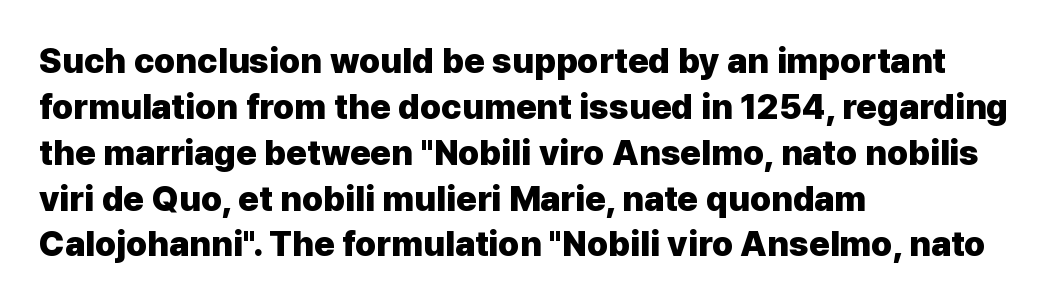
The image shows 35 px heavy sans-serif type, upright; set left-aligned, normal line spacing (1.31x), normal letter spacing, not underlined; low stroke contrast and a medium x-height.
